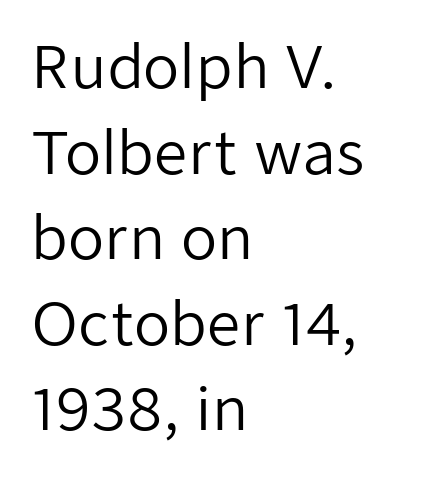
The image shows 59 px regular-weight sans-serif type, upright; set left-aligned, normal line spacing (1.45x), normal letter spacing, not underlined; low stroke contrast and a medium x-height.
